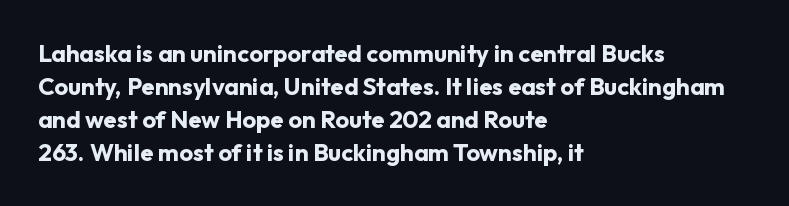
The tracking reads as untouched default to a designer's eye. Check the space under the baseline: it is left empty. The letters stand straight up with perfectly vertical stems. Each line starts at the same left margin while the right side varies. Weight check: bold — yes, fully. These lines sit exactly where default settings would place them.
